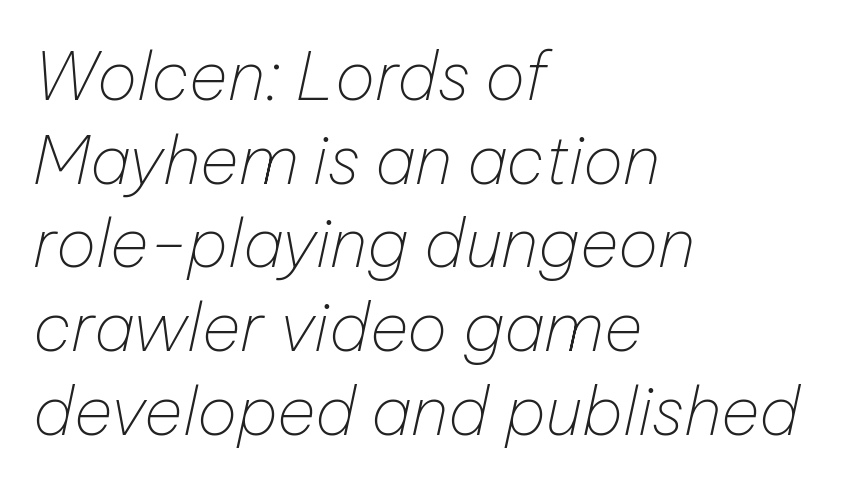
{"italic": "yes", "lean": "right", "slant_degrees": 12, "bold": "no", "weight": "thin", "width": "normal", "stroke_contrast": "low", "x_height": "medium", "monospaced": "no", "underline": "no", "align": "left", "line_spacing": "normal", "line_spacing_ratio": 1.25, "letter_spacing": "normal", "letter_spacing_em": 0.0, "glyph_px": 67}
